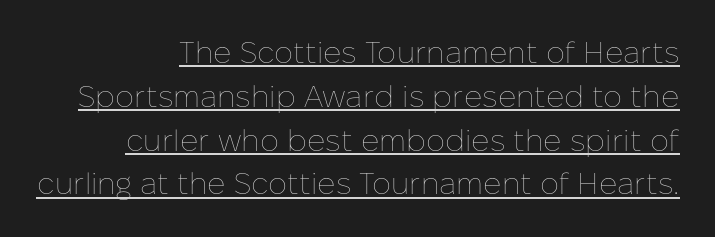
Heft: none added — not bold. Is there an underline? Yes — a line sits under the letters. Between one letter and the next there's only the usual sliver of space. The setting favours the right margin, as signatures and pull-quotes sometimes do.
